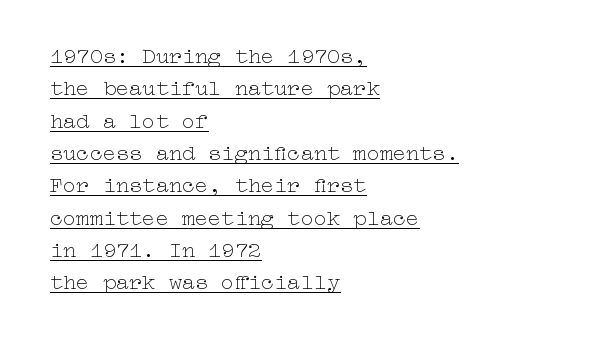
These lines were composed using upright roman letters. You can see a thin bar hugging the bottom of the glyphs. The typesetting does not lean heavy: it is not bold. Leftover space on each line is placed entirely after the last word.
